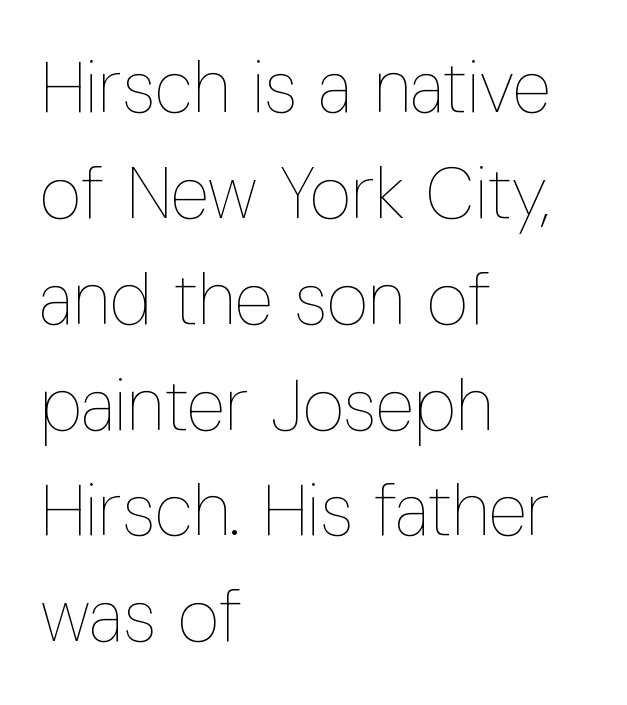
The image shows 72 px thin, condensed type, upright; set left-aligned, normal line spacing (1.47x), normal letter spacing, not underlined; low stroke contrast and a medium x-height.
